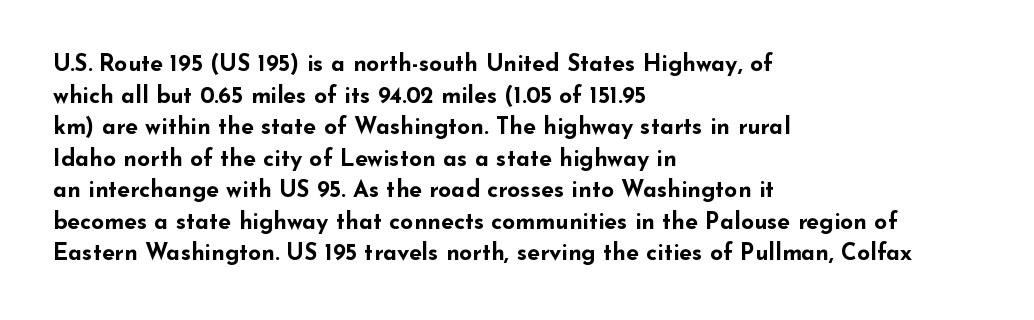
Q: Is the text bold? A: Yes.
Q: Is the text italic (slanted)? A: No, it is upright.
Q: Is the text underlined? A: No.
Q: How is the paragraph aligned? A: Left-aligned.
Q: Is the spacing between letters normal or unusually wide? A: Normal.
Q: Is the spacing between lines tight, normal or loose? A: Normal.
